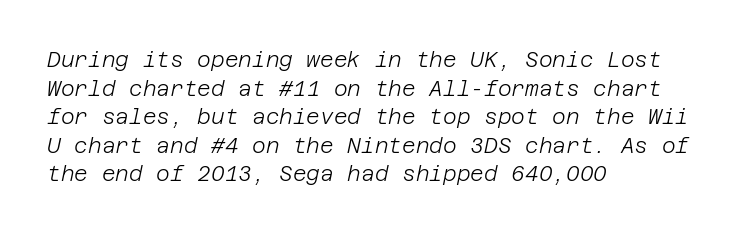
Characters follow at the spacing the type designer built in. Where is the straight margin? On the left. This reads as an unemphasized weight, regular at the heaviest. Decoration check: the copy has no underline.
